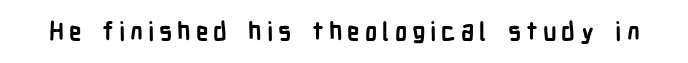
Caption: expanded tracking, letters set apart. I'd describe the lettering as bold — thick and assertive. A clean baseline with only descenders dipping below it. The type sits square on the baseline with zero lean.
